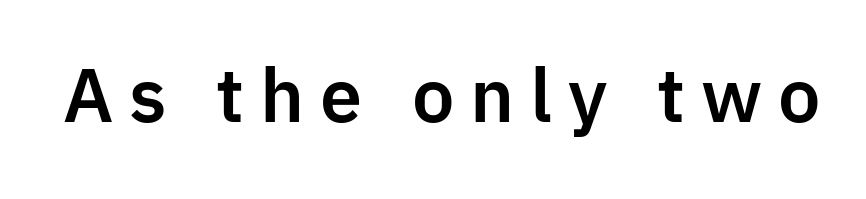
Q: Is the text italic (slanted)? A: No, it is upright.
Q: Is the typeface a serif or a sans-serif typeface? A: Sans-serif.
Q: Is the text underlined? A: No.
Q: Is the spacing between letters normal or unusually wide? A: Unusually wide.
Q: Width (condensed, normal, or wide)? A: Normal.
Q: Stroke contrast? A: Low.
Q: x-height? A: Medium.
Q: Monospaced? A: No.
